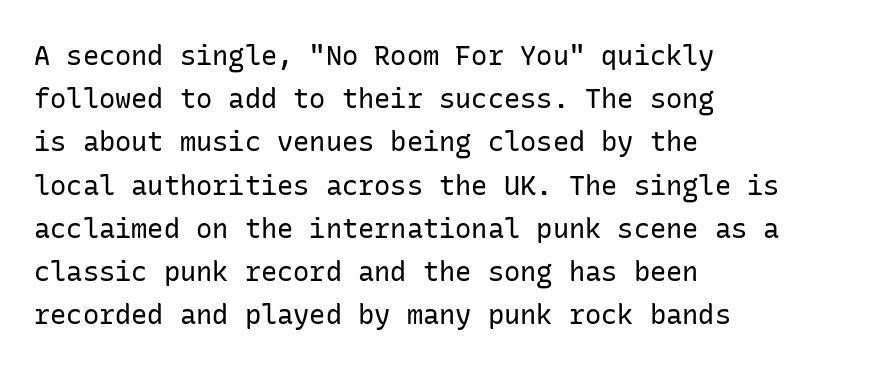
Posture: straight, roman, zero tilt. Notice how descenders clear the ascenders below comfortably — that's standard leading. Visually the block forms a straight wall on the left and a jagged coastline on the right. Descenders hang freely into open space. The type is set solid horizontally, with unmodified tracking. Heft: none added — not bold.
